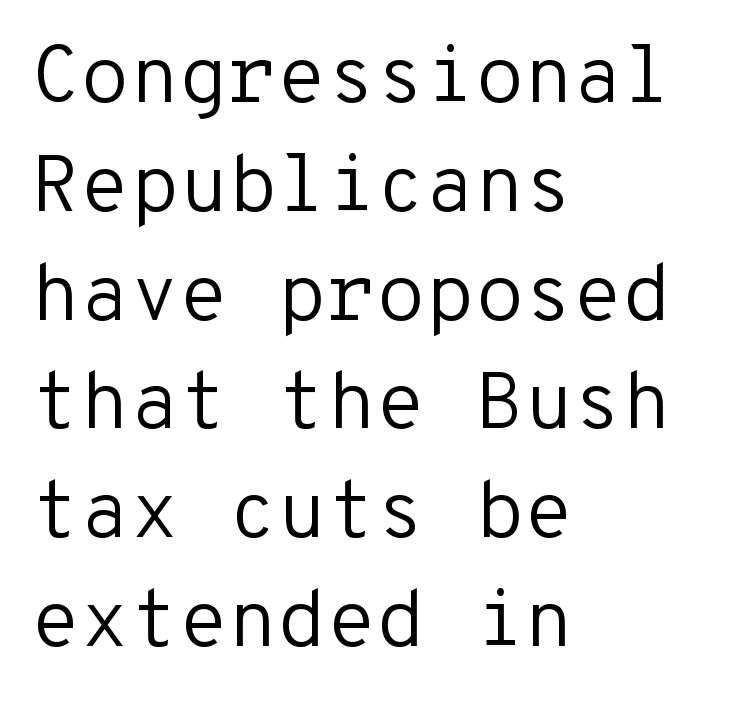
You can tell it's not italic because the verticals are truly vertical. In terms of letterspacing, this is plain default setting. These lines are rendered in a fixed-pitch font. This sample is left-justified, so line endings fall wherever the words run out.
